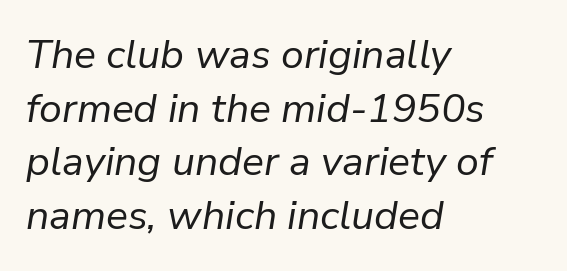
Q: Is the text bold? A: No.
Q: Is the text italic (slanted)? A: Yes, it leans right by about 9 degrees.
Q: Is the text underlined? A: No.
Q: How is the paragraph aligned? A: Left-aligned.
Q: Is the spacing between letters normal or unusually wide? A: Normal.
Q: Is the spacing between lines tight, normal or loose? A: Normal.
Q: Width (condensed, normal, or wide)? A: Normal.
Q: Stroke contrast? A: Low.
Q: x-height? A: Medium.
Q: Monospaced? A: No.
